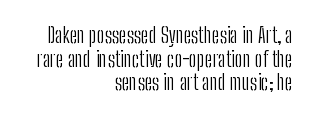
Q: Is the text bold? A: No.
Q: Is the text italic (slanted)? A: No, it is upright.
Q: Is the text underlined? A: No.
Q: How is the paragraph aligned? A: Right-aligned.
Q: Is the spacing between letters normal or unusually wide? A: Normal.
Q: Is the spacing between lines tight, normal or loose? A: Tight.
